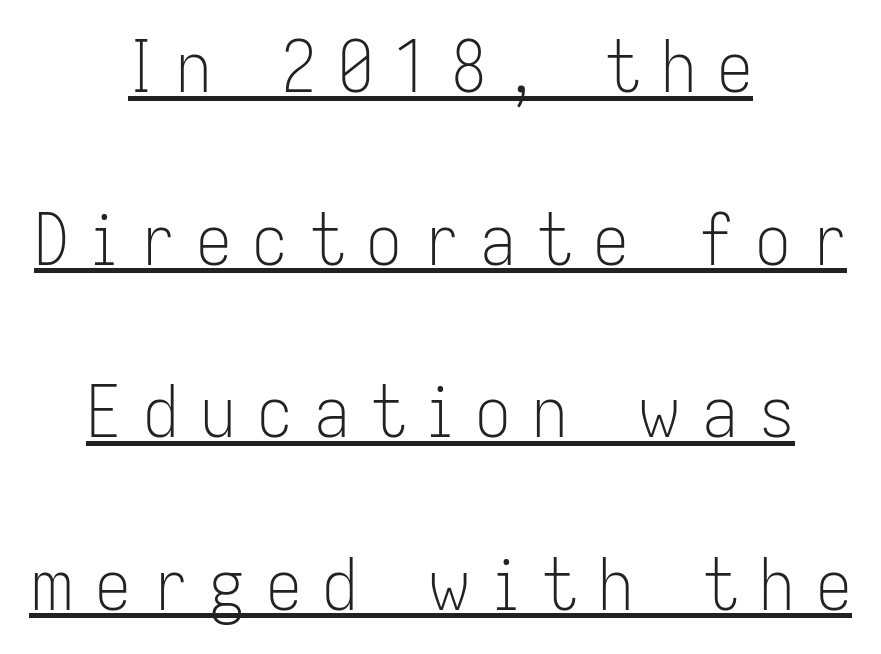
Q: Is the text bold? A: No.
Q: Is the text italic (slanted)? A: No, it is upright.
Q: Is the typeface a serif or a sans-serif typeface? A: Sans-serif.
Q: Is the text underlined? A: Yes.
Q: How is the paragraph aligned? A: Centered.
Q: Is the spacing between letters normal or unusually wide? A: Unusually wide.
Q: Is the spacing between lines tight, normal or loose? A: Loose.
Q: Width (condensed, normal, or wide)? A: Condensed.
Q: Stroke contrast? A: Low.
Q: x-height? A: Medium.
Q: Monospaced? A: No.
